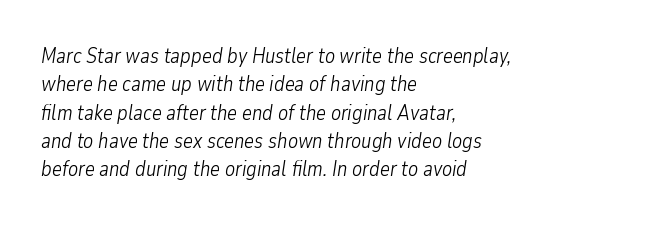
Q: Is the text bold? A: No.
Q: Is the text italic (slanted)? A: Yes, it leans right by about 9 degrees.
Q: Is the text underlined? A: No.
Q: How is the paragraph aligned? A: Left-aligned.
Q: Is the spacing between letters normal or unusually wide? A: Normal.
Q: Is the spacing between lines tight, normal or loose? A: Normal.
